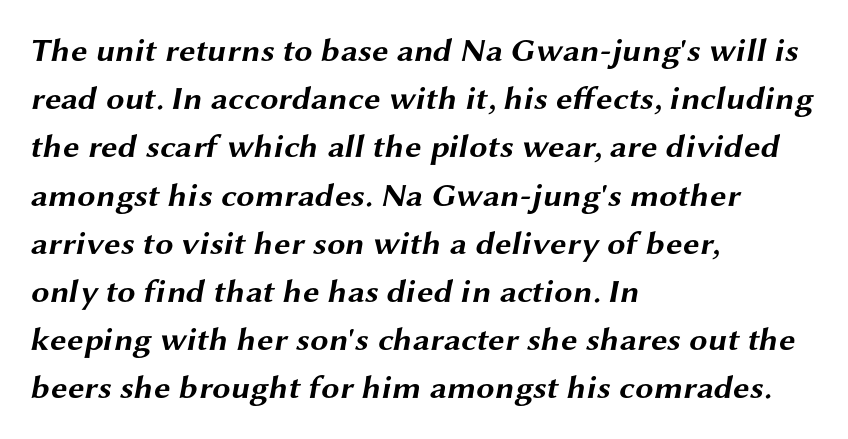
{"serif": "no", "bold": "yes", "weight": "bold", "width": "wide", "stroke_contrast": "medium", "x_height": "medium", "monospaced": "no", "underline": "no", "align": "left", "line_spacing": "normal", "line_spacing_ratio": 1.46, "letter_spacing": "normal", "letter_spacing_em": 0.0, "glyph_px": 33}
